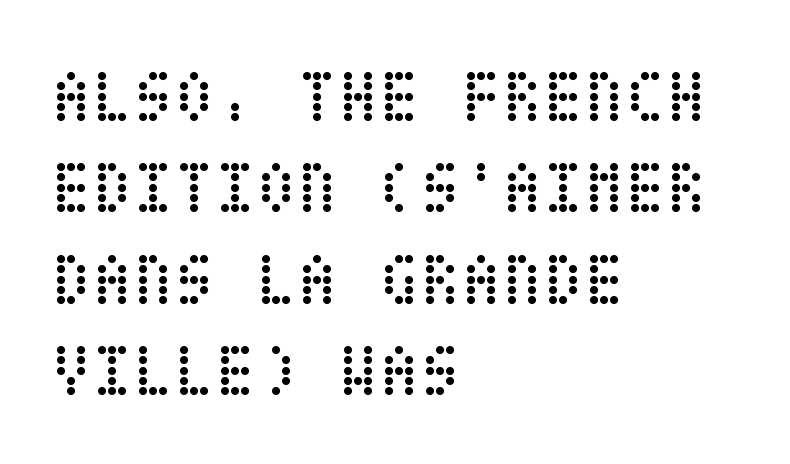
The lettering holds an erect, upright posture throughout. In terms of letterspacing, this is plain default setting. The typesetter chose a ragged-right arrangement here. No chunkiness to these letters — they're not bold.
